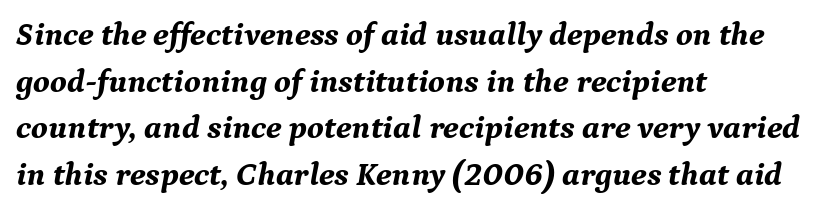
The gap between lines stays unmarked. The letters are slanted; this is an italic face. Examine the stroke ends and you'll spot serifs. Look at the tracking — it's just the regular setting, nothing added. Weight: bold. The letters advance in unequal steps, a hallmark of proportional type.
